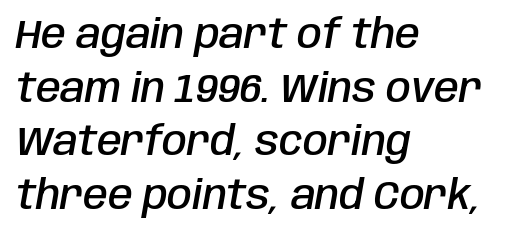
The image shows 40 px semibold, condensed type, italic (leaning right); set left-aligned, normal line spacing (1.34x), normal letter spacing, not underlined; low stroke contrast and a large x-height.
